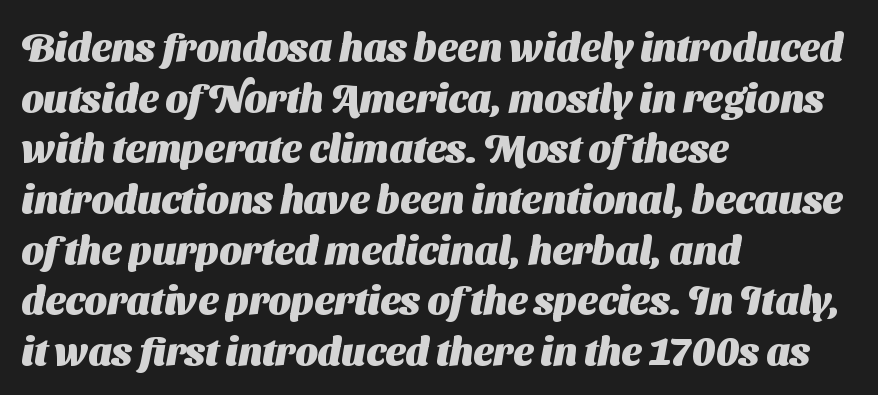
Q: Is the text bold? A: Yes.
Q: Is the typeface a serif or a sans-serif typeface? A: Sans-serif.
Q: Is the text underlined? A: No.
Q: How is the paragraph aligned? A: Left-aligned.
Q: Is the spacing between letters normal or unusually wide? A: Normal.
Q: Is the spacing between lines tight, normal or loose? A: Normal.
Q: Width (condensed, normal, or wide)? A: Normal.
Q: Stroke contrast? A: Medium.
Q: x-height? A: Medium.
Q: Monospaced? A: No.
